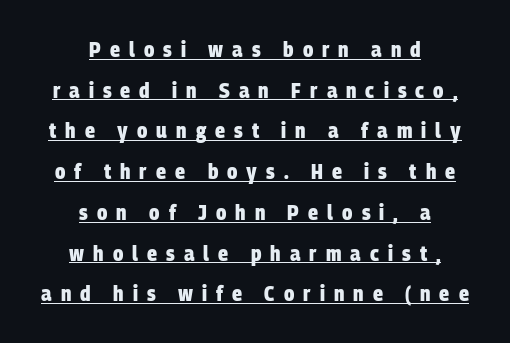
Q: Is the text bold? A: Yes.
Q: Is the text underlined? A: Yes.
Q: How is the paragraph aligned? A: Centered.
Q: Is the spacing between letters normal or unusually wide? A: Unusually wide.
Q: Is the spacing between lines tight, normal or loose? A: Loose.
